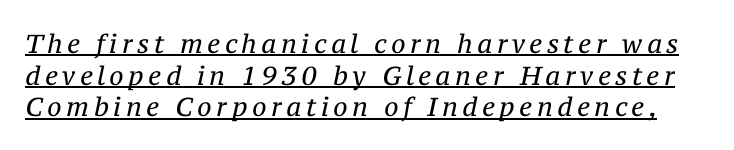
The image shows 26 px text type, italic (leaning right); set line spacing 1.22x, underlined.
